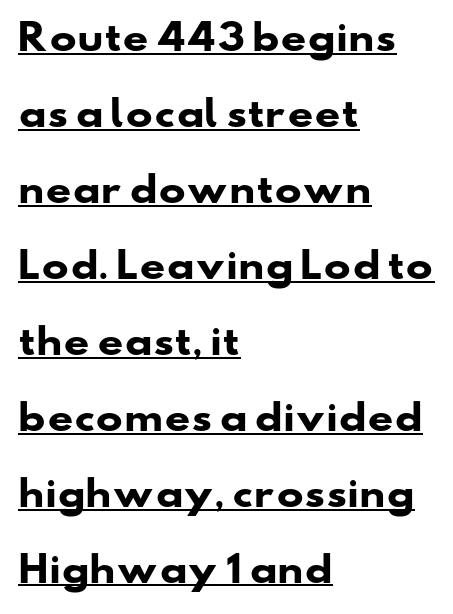
The image shows 36 px heavy, wide sans-serif type; set left-aligned, loose line spacing (2.11x), normal letter spacing, underlined; low stroke contrast and a small x-height.
